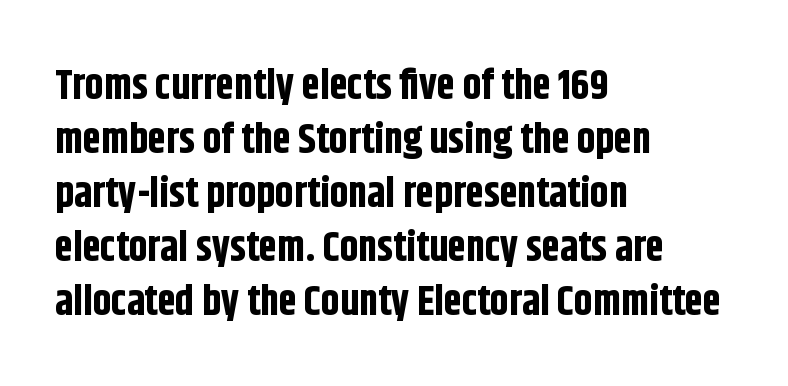
The image shows 41 px bold, condensed sans-serif type, upright; set left-aligned, normal line spacing (1.32x), normal letter spacing, not underlined; low stroke contrast and a large x-height.
